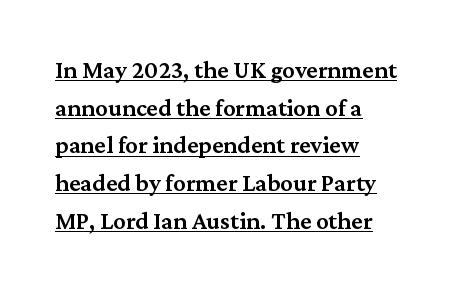
{"italic": "no", "bold": "semi", "underline": "yes", "align": "left", "line_spacing": "normal", "line_spacing_ratio": 1.51, "letter_spacing": "normal", "letter_spacing_em": 0.0, "glyph_px": 25}
